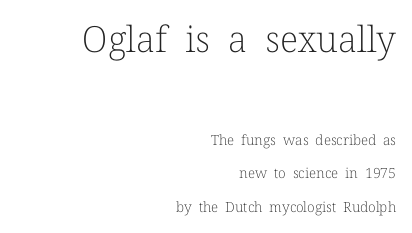
The image shows 36 px light serif type, upright; set right-aligned, loose line spacing (2.39x), normal letter spacing, not underlined; the first (top) block is 2.57x larger; low stroke contrast and a medium x-height.
